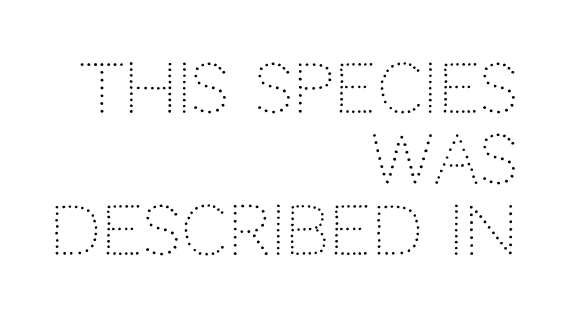
Q: Is the text bold? A: No.
Q: Is the text italic (slanted)? A: No, it is upright.
Q: Is the typeface a serif or a sans-serif typeface? A: Sans-serif.
Q: Is the text underlined? A: No.
Q: How is the paragraph aligned? A: Right-aligned.
Q: Is the spacing between letters normal or unusually wide? A: Normal.
Q: Is the spacing between lines tight, normal or loose? A: Tight.
Q: Width (condensed, normal, or wide)? A: Normal.
Q: Stroke contrast? A: Low.
Q: x-height? A: Large.
Q: Monospaced? A: No.
